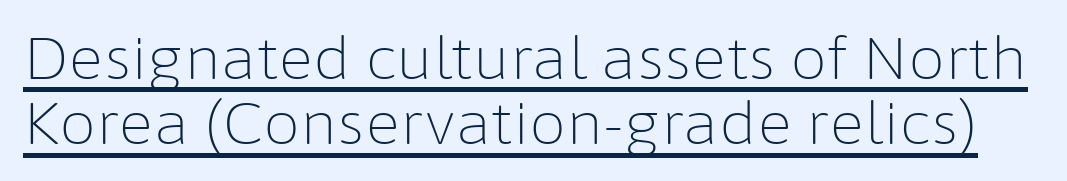
The letters advance in unequal steps, a hallmark of proportional type. A baseline rule has been typeset under these characters. Standard letterfit; no display-style spreading of the glyphs. Classification — sans serif. Successive baselines arrive quickly, one right under another.
